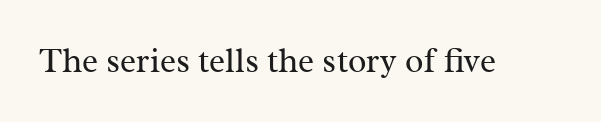
{"serif": "yes", "italic": "no", "bold": "no", "weight": "regular", "width": "normal", "stroke_contrast": "medium", "x_height": "medium", "monospaced": "no", "underline": "no", "letter_spacing": "normal", "letter_spacing_em": 0.0, "glyph_px": 34}
